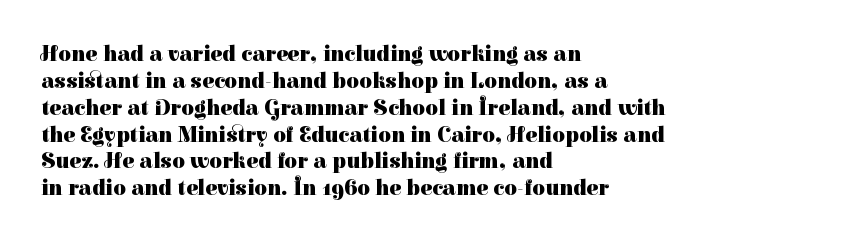
A typesetter would mark this as roman, not italic. What stands out about the letter spacing? Nothing — it is the standard amount. The baseline area is clear. Caption: bold face, heavy strokes.
